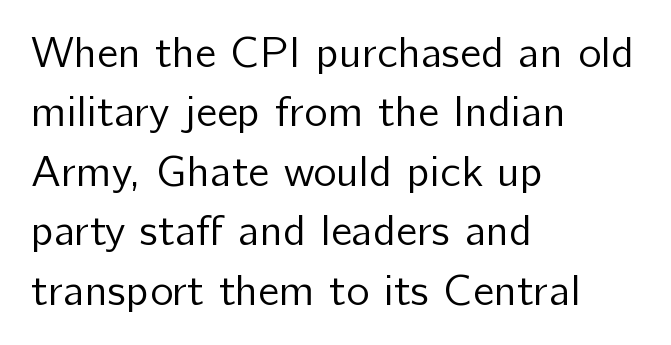
{"serif": "no", "italic": "no", "bold": "no", "weight": "regular", "width": "normal", "stroke_contrast": "low", "x_height": "medium", "monospaced": "no", "underline": "no", "align": "left", "line_spacing": "normal", "line_spacing_ratio": 1.35, "letter_spacing": "normal", "letter_spacing_em": 0.0, "glyph_px": 44}
